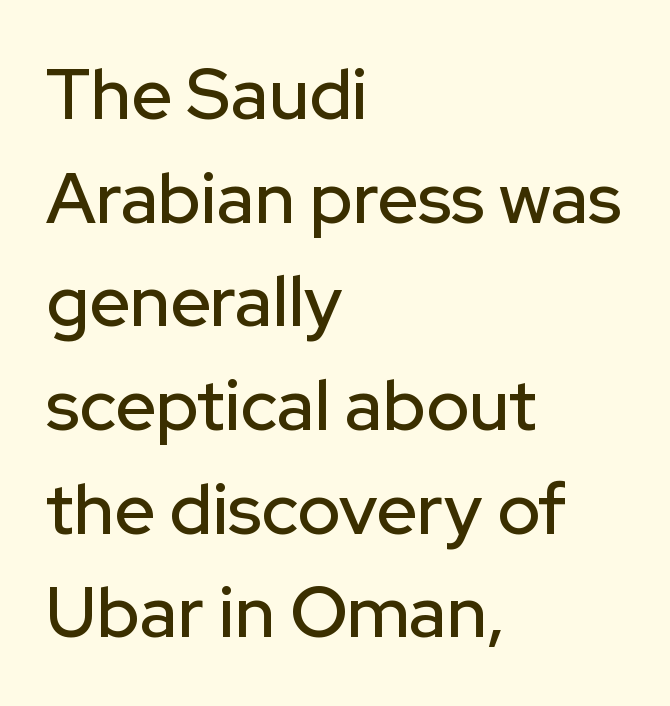
{"serif": "no", "italic": "no", "width": "normal", "stroke_contrast": "low", "x_height": "medium", "monospaced": "no", "underline": "no", "align": "left", "line_spacing": "normal", "line_spacing_ratio": 1.46, "letter_spacing": "normal", "letter_spacing_em": 0.0, "glyph_px": 71}
